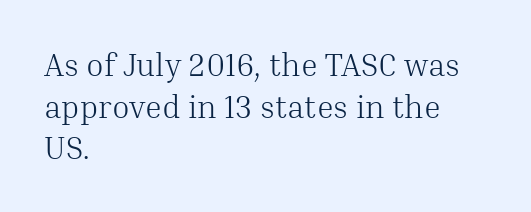
{"serif": "yes", "italic": "no", "bold": "no", "weight": "light", "width": "normal", "stroke_contrast": "medium", "x_height": "medium", "monospaced": "no", "underline": "no", "align": "left", "line_spacing": "normal", "line_spacing_ratio": 1.3, "letter_spacing": "normal", "letter_spacing_em": 0.0, "glyph_px": 32}
